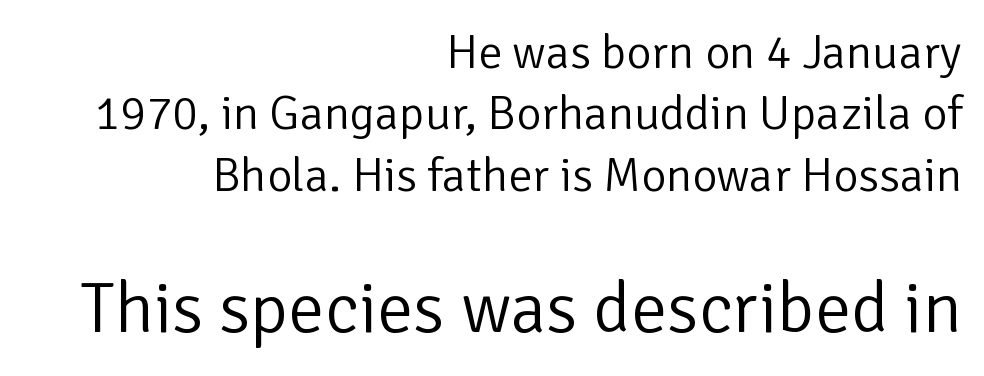
What kind of face is this? One without serifs — a sans. Spacing verdict: proportional, widths tailored to each character. The text block is weighted toward the right margin, trailing off unevenly leftward. These two chunks differ in scale, with the bottom chunk taking the larger measure. If you drew a line through each stem, it would be perfectly vertical.
